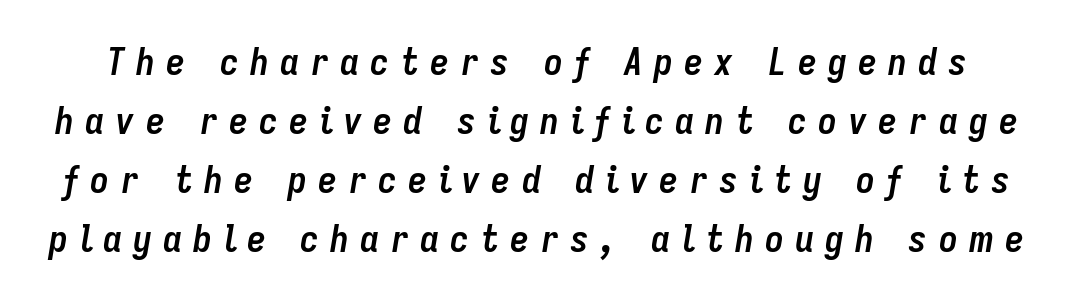
The image shows 38 px semibold, condensed type, italic (leaning right); set normal line spacing (1.55x), unusually wide letter spacing (+0.29 em), not underlined; low stroke contrast and a medium x-height.
